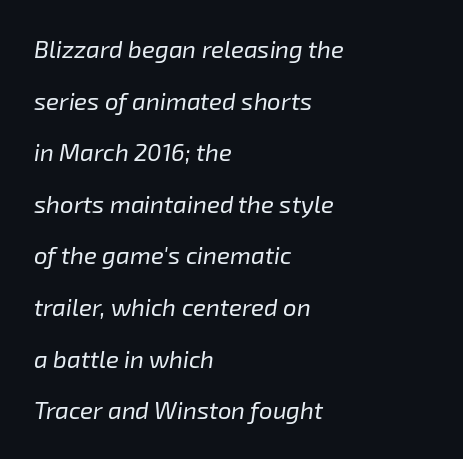
The image shows 24 px text type, italic (leaning right); set left-aligned, loose line spacing (2.15x), normal letter spacing, not underlined.
